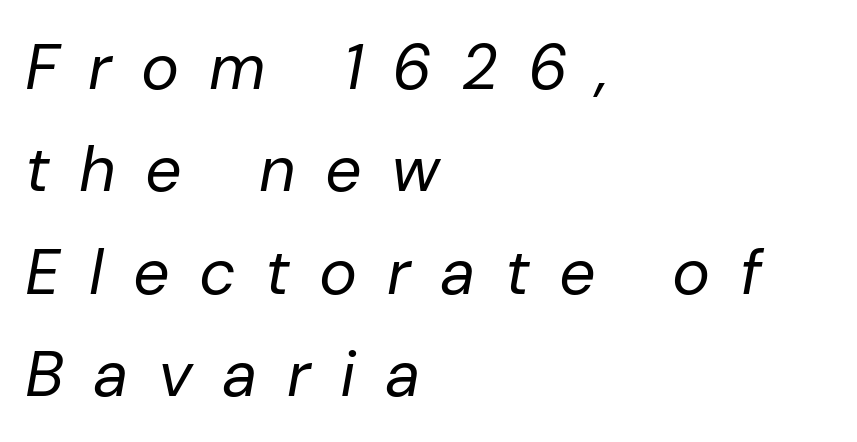
Q: Is the text bold? A: No.
Q: Is the text italic (slanted)? A: Yes, it leans right by about 10 degrees.
Q: Is the text underlined? A: No.
Q: How is the paragraph aligned? A: Left-aligned.
Q: Is the spacing between letters normal or unusually wide? A: Unusually wide.
Q: Is the spacing between lines tight, normal or loose? A: Normal.
Q: Width (condensed, normal, or wide)? A: Normal.
Q: Stroke contrast? A: Low.
Q: x-height? A: Medium.
Q: Monospaced? A: No.
